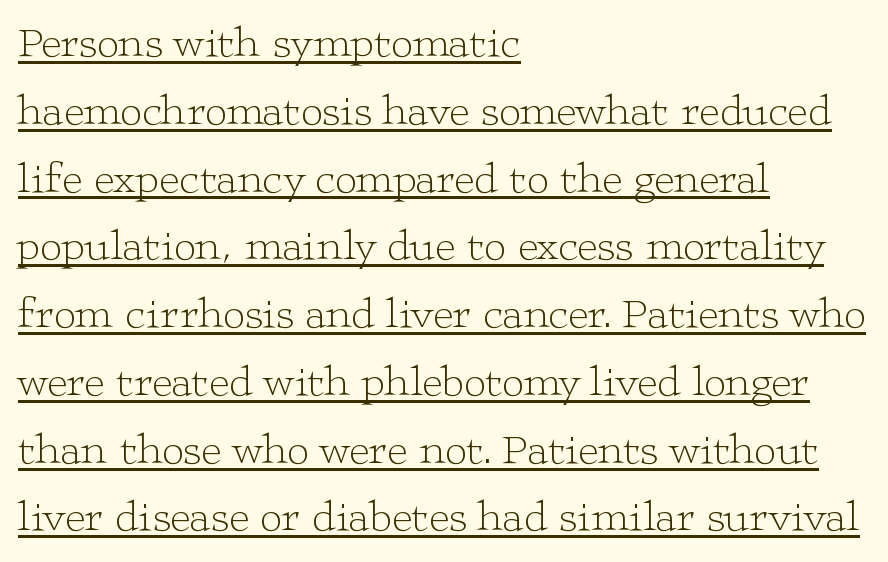
Each word holds together tightly as a unit, with standard inter-letter gaps. A typographer would call this underscored text. Character widths vary here, with narrow letters taking less room than wide ones. Note: serifs present on the glyphs.
